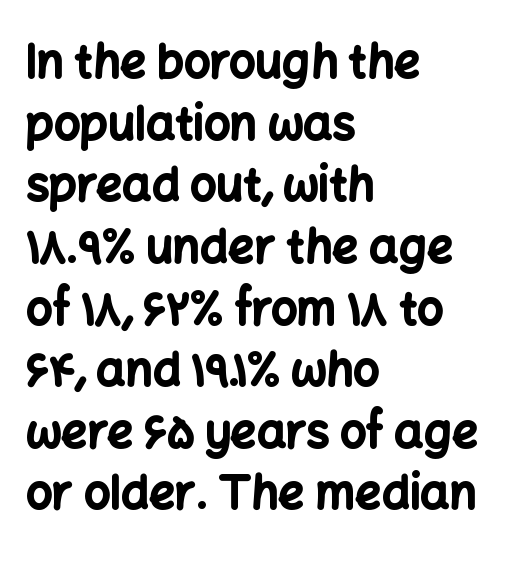
{"serif": "no", "italic": "no", "bold": "yes", "weight": "bold", "width": "normal", "stroke_contrast": "low", "x_height": "medium", "monospaced": "no", "underline": "no", "align": "left", "line_spacing": "normal", "line_spacing_ratio": 1.34, "letter_spacing": "normal", "letter_spacing_em": 0.0, "glyph_px": 46}
